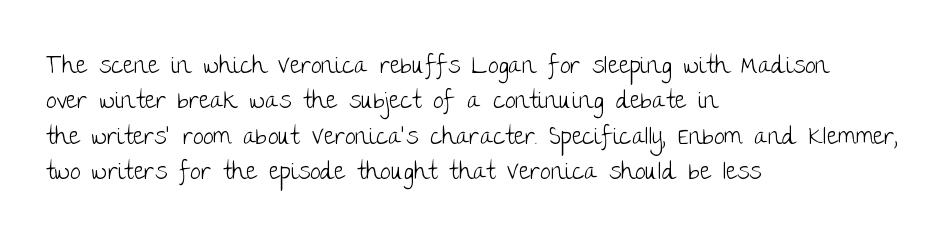
{"italic": "no", "bold": "no", "underline": "no", "align": "left", "line_spacing": "normal", "line_spacing_ratio": 1.47, "letter_spacing": "normal", "letter_spacing_em": 0.0, "glyph_px": 24}
